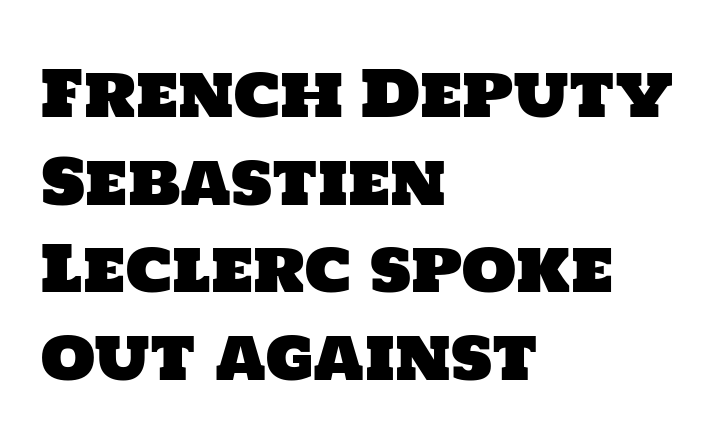
Type without underlining. Compared with typical body copy, the letter spacing here is the same. Students, observe: this is what conventionally led text looks like. Varying glyph widths throughout — classic text-font behaviour. To sum up the face: it is a sans, with no serifs.
